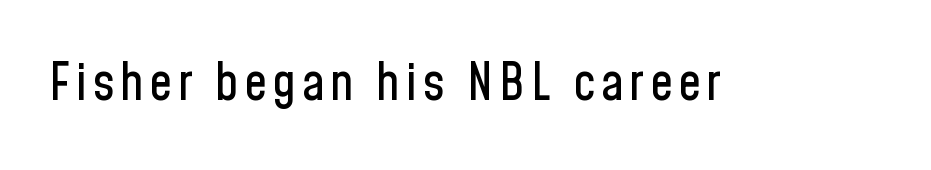
{"serif": "no", "italic": "no", "width": "condensed", "stroke_contrast": "low", "x_height": "medium", "monospaced": "no", "underline": "no", "glyph_px": 51}
